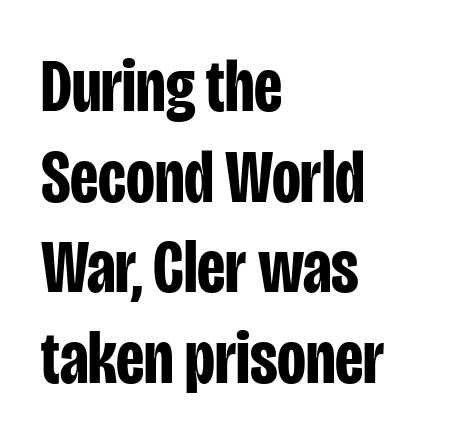
{"serif": "no", "italic": "no", "bold": "yes", "weight": "bold", "width": "condensed", "stroke_contrast": "low", "x_height": "large", "monospaced": "no", "underline": "no", "align": "left", "line_spacing_ratio": 1.21, "letter_spacing": "normal", "letter_spacing_em": 0.0, "glyph_px": 75}
